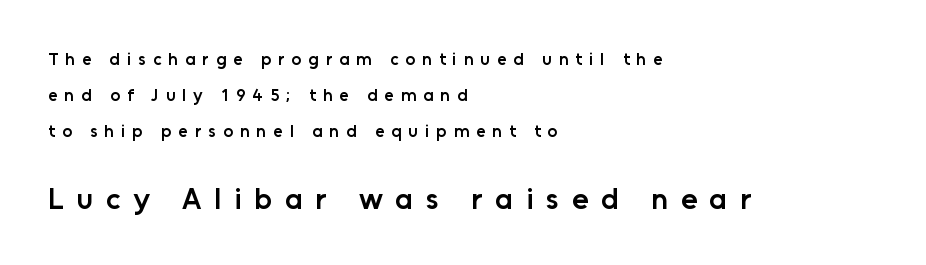
The image shows 30 px semibold sans-serif type, upright; set left-aligned, loose line spacing (2.11x), unusually wide letter spacing (+0.42 em), not underlined; the second (bottom) block is 1.76x larger; low stroke contrast and a medium x-height.
